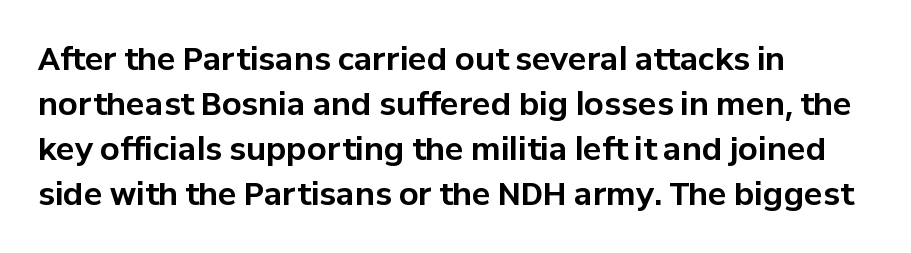
Plain, unruled lines of type. Honestly, the row spacing looks completely unremarkable. Heavy, bold letterforms. No italicization has been applied; the sample stays upright. The face used here is proportionally spaced, like ordinary book or web type. The gaps between neighbouring characters are ordinary and unremarkable.
